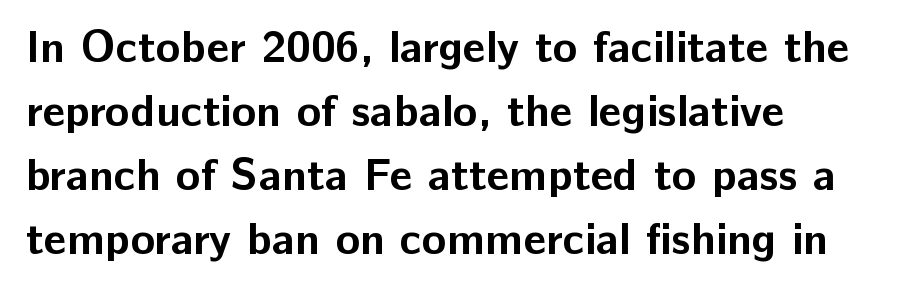
{"serif": "no", "italic": "no", "bold": "yes", "weight": "bold", "width": "normal", "stroke_contrast": "low", "x_height": "medium", "monospaced": "no", "underline": "no", "align": "left", "line_spacing": "normal", "line_spacing_ratio": 1.42, "letter_spacing": "normal", "letter_spacing_em": 0.0, "glyph_px": 45}
